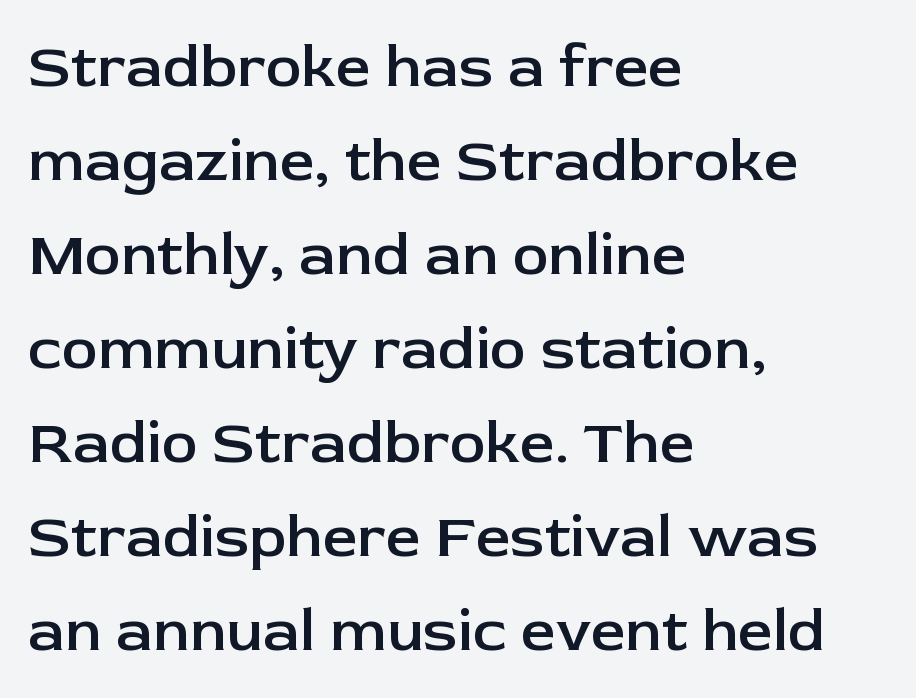
The rendering uses a semibold face; strokes are thickened but not to full bold. Letterform terminals end flat and unadorned throughout the passage. Do the letters lean? They stand straight. In terms of leading, this rendering sits right in the middle. The letters sit at their default tracking, neither squeezed nor spread.
